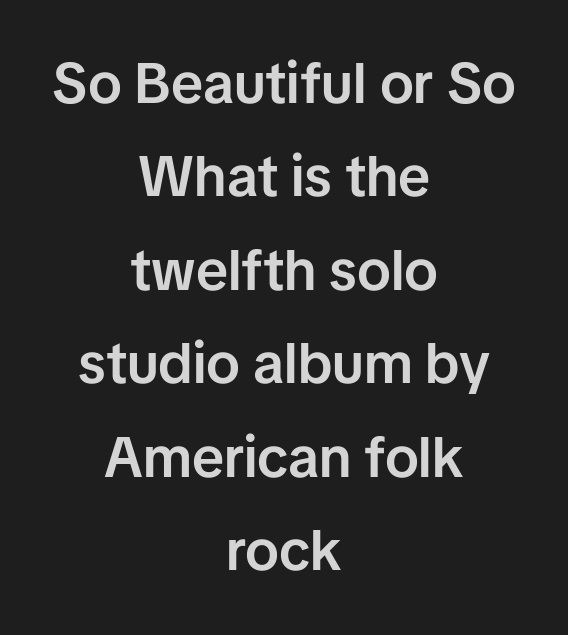
This rendering features lettering with no underline. Notice how descenders clear the ascenders below comfortably — that's standard leading. Is this a sans? Yes — the strokes have no serifs. Think of a printed novel: that variable character pitch is what you see here. Nothing unusual about the tracking: characters are spaced as the font intends.
